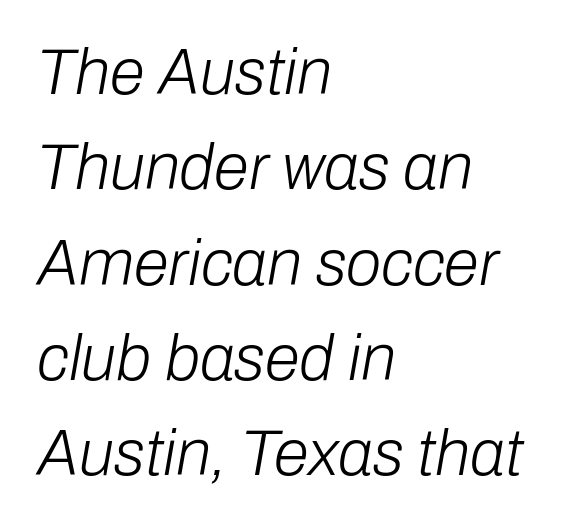
The image shows 64 px light type, italic (leaning right); set left-aligned, normal line spacing (1.49x), normal letter spacing, not underlined; low stroke contrast and a medium x-height.
